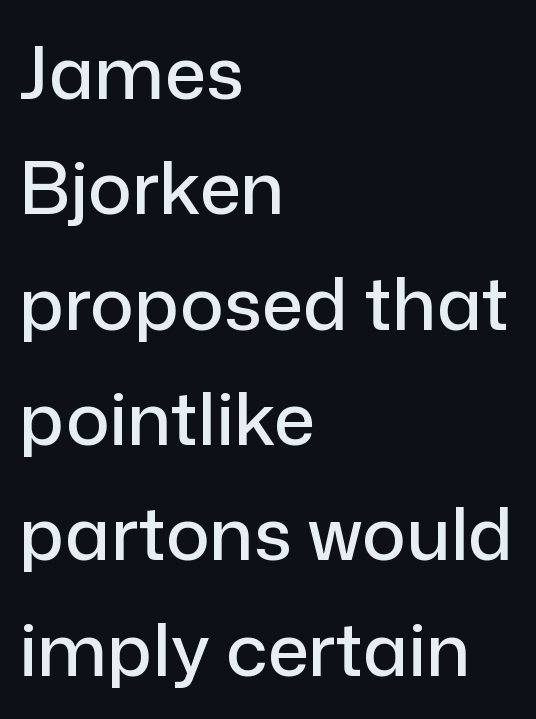
These lines are set flush left with a ragged right edge. Anything drawn beneath the words? Only blank space. Successive baselines arrive at the customary interval. Does the type have serifs? No, each stem ends abruptly.
